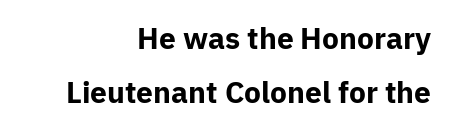
{"serif": "no", "italic": "no", "bold": "yes", "weight": "bold", "width": "normal", "stroke_contrast": "low", "x_height": "medium", "monospaced": "no", "underline": "no", "align": "right", "line_spacing_ratio": 1.79, "letter_spacing": "normal", "letter_spacing_em": 0.0, "glyph_px": 30}
